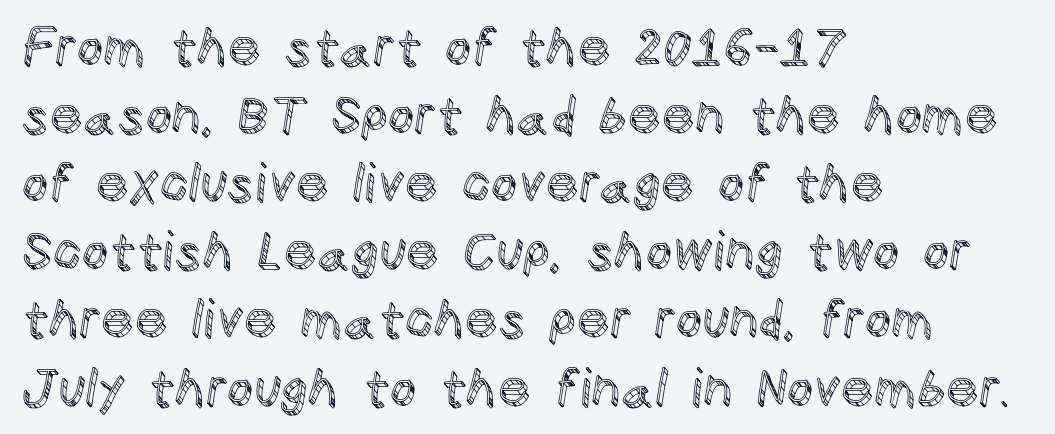
Quick note: interline space is typical. The passage shown is typed in a proportional face where columns would drift. Nothing unusual about the tracking: characters are spaced as the font intends. Layout note: lines flush left. Underline: absent.
